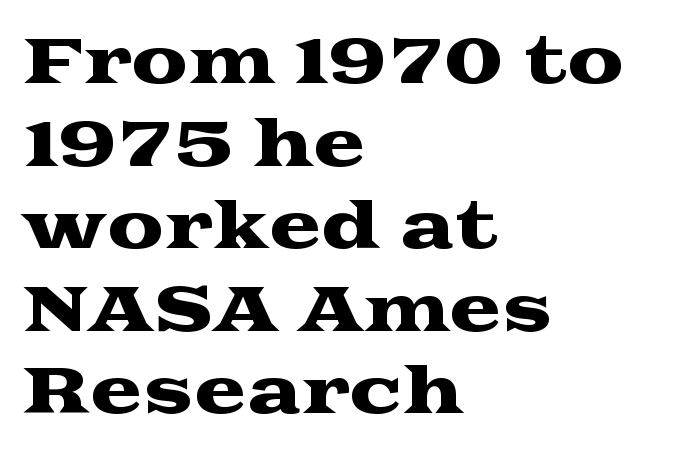
The lines in this sample share a left origin and differ only in where they stop. Regarding leading, the lines here are spaced in the standard way. Italic: no, the glyphs are upright roman. These lines keep a tight, regular rhythm from letter to letter. The letters advance in unequal steps, a hallmark of proportional type.
